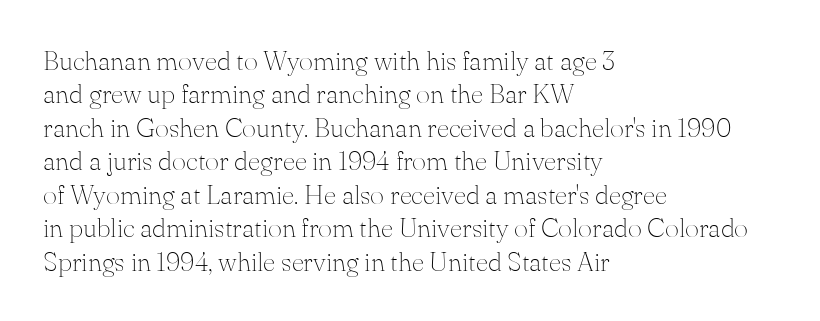
{"italic": "no", "bold": "no", "underline": "no", "align": "left", "line_spacing_ratio": 1.24, "letter_spacing": "normal", "letter_spacing_em": 0.0, "glyph_px": 27}
